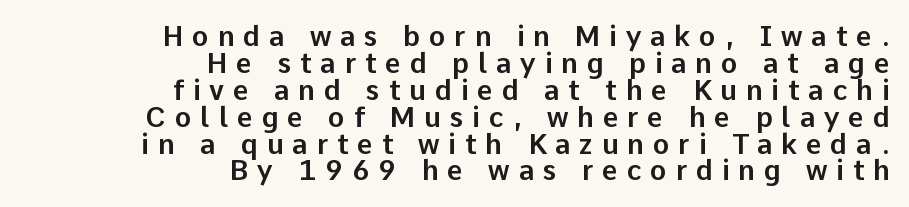
The image shows 28 px sans-serif type, upright; set right-aligned, tight line spacing (0.96x), unusually wide letter spacing (+0.31 em), not underlined; low stroke contrast and a medium x-height.
